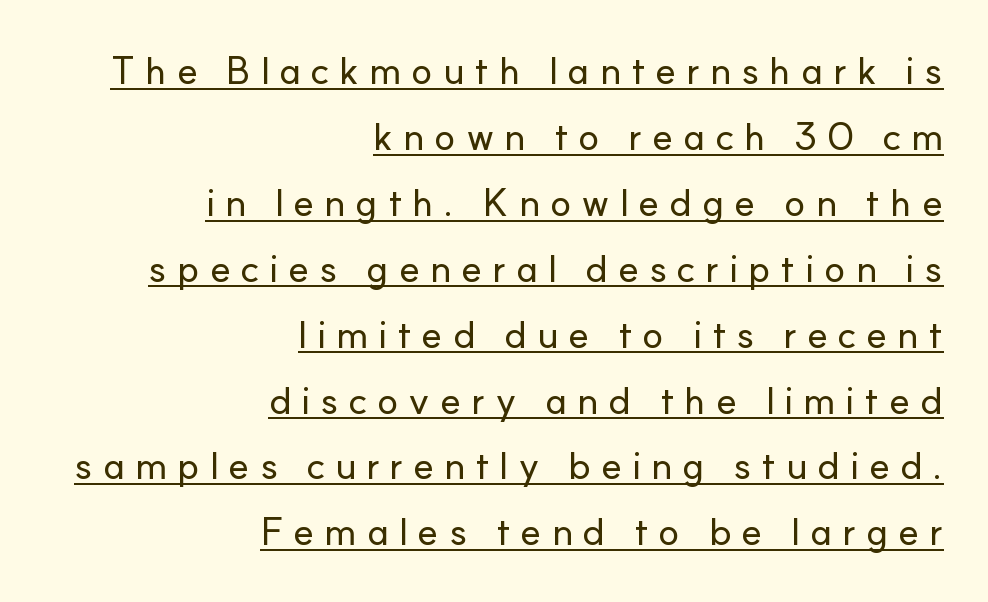
The rendering anchors every line to the right-hand side. A typesetter would call this heavily tracked-out type. Compared with undecorated copy, this sample adds a rule below the words. Line spacing here is normal. The characters display no serif detailing; their extremities are plain. This is roman type, the default non-slanted kind.
